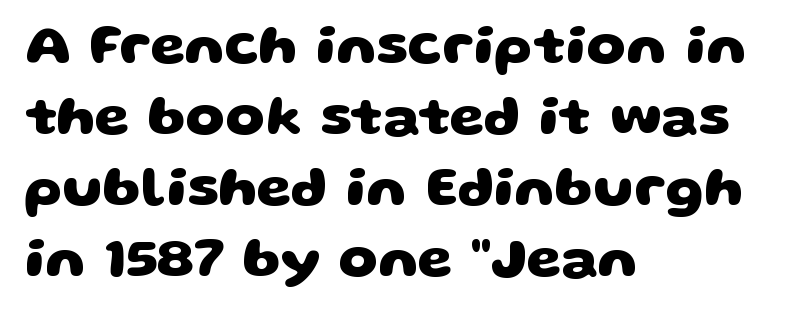
Q: Is the text bold? A: Yes.
Q: Is the typeface a serif or a sans-serif typeface? A: Sans-serif.
Q: Is the text underlined? A: No.
Q: How is the paragraph aligned? A: Left-aligned.
Q: Is the spacing between letters normal or unusually wide? A: Normal.
Q: Is the spacing between lines tight, normal or loose? A: Normal.
Q: Width (condensed, normal, or wide)? A: Wide.
Q: Stroke contrast? A: Low.
Q: x-height? A: Large.
Q: Monospaced? A: No.
